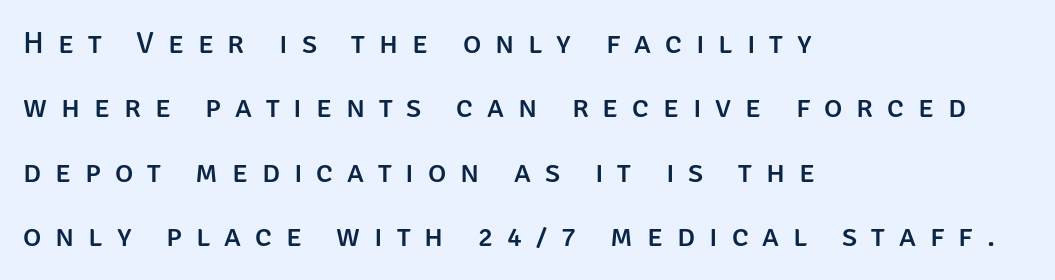
Grotesque or geometric, the face here clearly has no serifs. Short note: letters widely spaced. The rendering uses natural spacing where letterforms have individual widths. One glance says open: line gaps are wider than usual.
